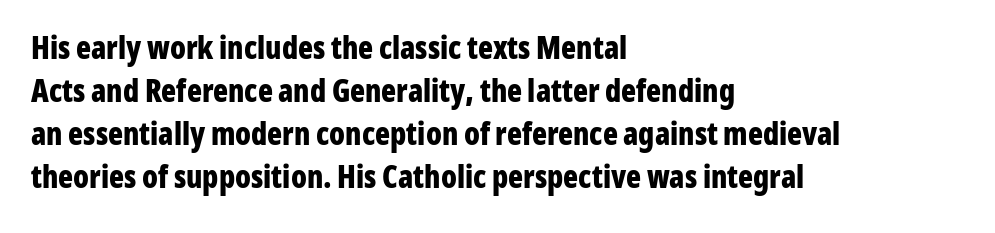
Short and long lines alike share a common starting point at left. The passage shown is typed in a proportional face where columns would drift. The rendering shows plain stroke endings on the letterforms — a sans-serif design. Between one letter and the next there's only the usual sliver of space.
